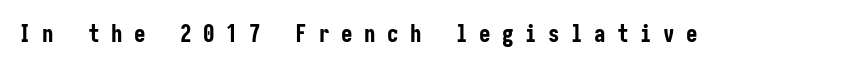
The image shows 23 px bold type, upright; set unusually wide letter spacing (+0.5 em), not underlined.
